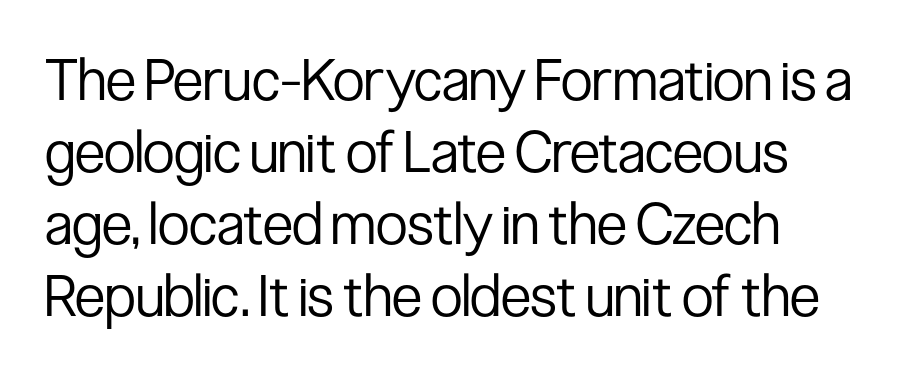
The image shows 58 px regular-weight, condensed sans-serif type, upright; set left-aligned, line spacing 1.24x, normal letter spacing, not underlined; low stroke contrast and a medium x-height.
